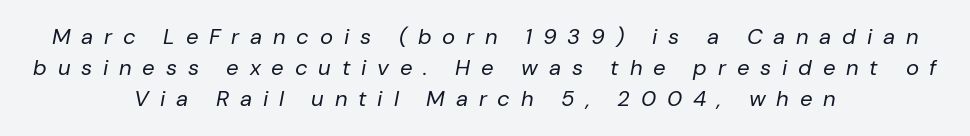
The image shows 22 px text type, italic (leaning right); set centered, normal line spacing (1.42x), unusually wide letter spacing (+0.49 em), not underlined.
